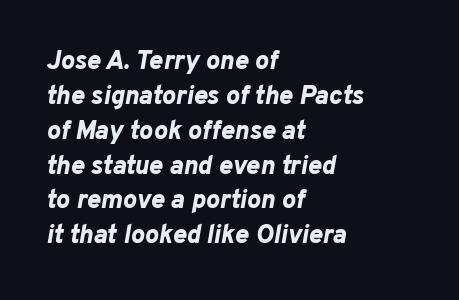
Q: Is the text bold? A: Yes.
Q: Is the text italic (slanted)? A: Yes, it leans right by about 10 degrees.
Q: Is the text underlined? A: No.
Q: How is the paragraph aligned? A: Left-aligned.
Q: Is the spacing between letters normal or unusually wide? A: Normal.
Q: Is the spacing between lines tight, normal or loose? A: Normal.
